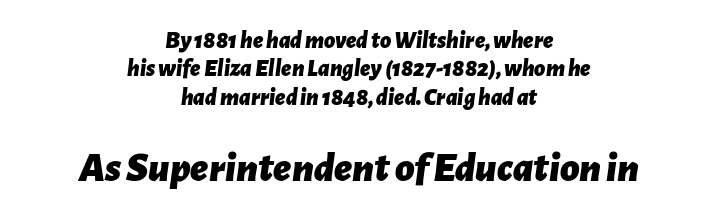
Q: Is the text bold? A: Yes.
Q: Is the text italic (slanted)? A: Yes, it leans right by about 7 degrees.
Q: Is the text underlined? A: No.
Q: How is the paragraph aligned? A: Centered.
Q: Is the spacing between letters normal or unusually wide? A: Normal.
Q: Which block of text is set in a larger size, the first (top) or the second (bottom)? A: The second (bottom) one.
Q: Width (condensed, normal, or wide)? A: Normal.
Q: Stroke contrast? A: Low.
Q: x-height? A: Medium.
Q: Monospaced? A: No.
